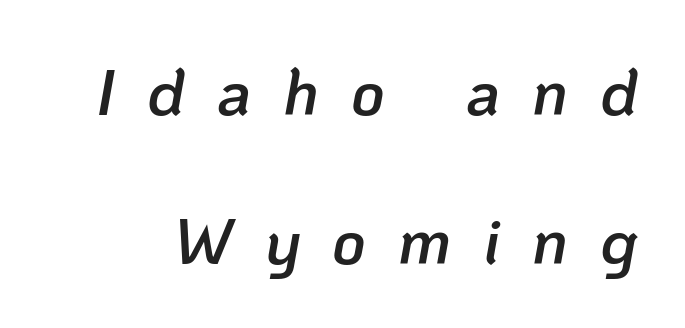
The image shows 65 px semibold type, italic (leaning right); set loose line spacing (2.29x), unusually wide letter spacing (+0.49 em), not underlined; low stroke contrast and a medium x-height.
